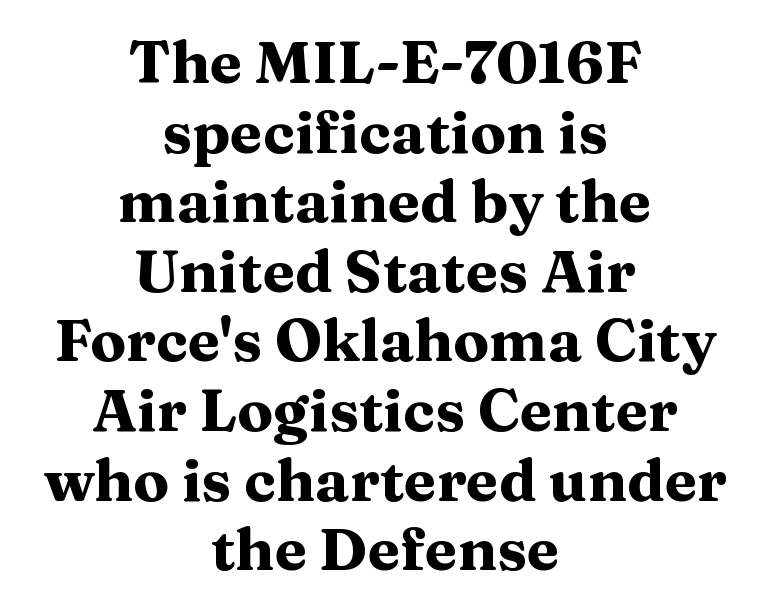
Q: Is the text bold? A: Yes.
Q: Is the text italic (slanted)? A: No, it is upright.
Q: Is the typeface a serif or a sans-serif typeface? A: Serif.
Q: Is the text underlined? A: No.
Q: How is the paragraph aligned? A: Centered.
Q: Is the spacing between letters normal or unusually wide? A: Normal.
Q: Width (condensed, normal, or wide)? A: Wide.
Q: Stroke contrast? A: Medium.
Q: x-height? A: Medium.
Q: Monospaced? A: No.
